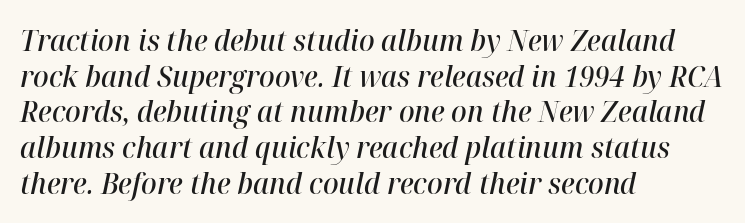
The image shows 29 px semibold type, italic (leaning right); set left-aligned, line spacing 1.23x, normal letter spacing, not underlined; high stroke contrast and a medium x-height.
